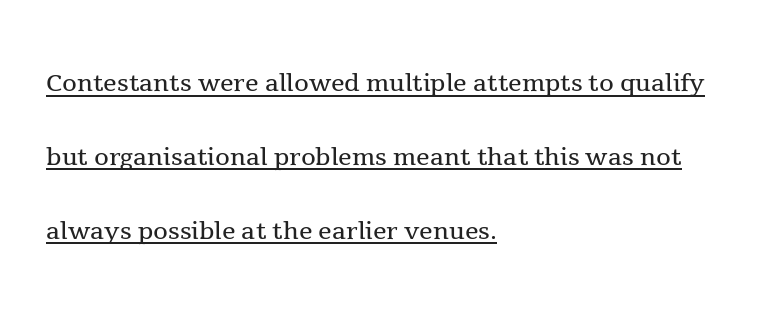
Is there any slant? The stems are plumb. All the whitespace from short lines collects on the right. Summary of vertical rhythm: relaxed, with wide interline spacing. In terms of letterform style, serifs are clearly present.
